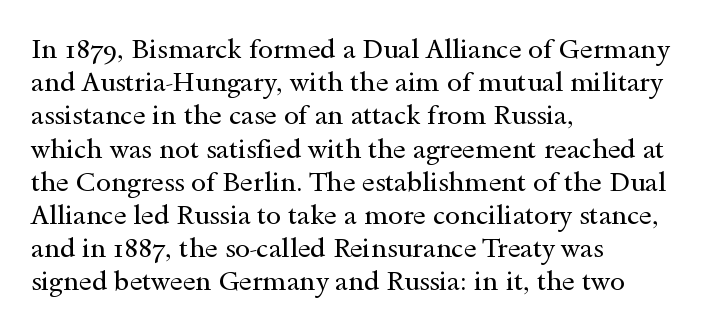
{"italic": "no", "bold": "no", "underline": "no", "align": "left", "line_spacing_ratio": 1.23, "letter_spacing": "normal", "letter_spacing_em": 0.0, "glyph_px": 27}
